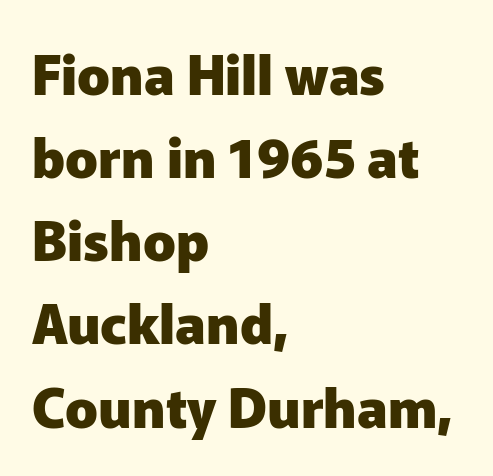
Q: Is the text bold? A: Yes.
Q: Is the text italic (slanted)? A: No, it is upright.
Q: Is the typeface a serif or a sans-serif typeface? A: Sans-serif.
Q: Is the text underlined? A: No.
Q: How is the paragraph aligned? A: Left-aligned.
Q: Is the spacing between letters normal or unusually wide? A: Normal.
Q: Is the spacing between lines tight, normal or loose? A: Normal.
Q: Width (condensed, normal, or wide)? A: Normal.
Q: Stroke contrast? A: Low.
Q: x-height? A: Medium.
Q: Monospaced? A: No.
